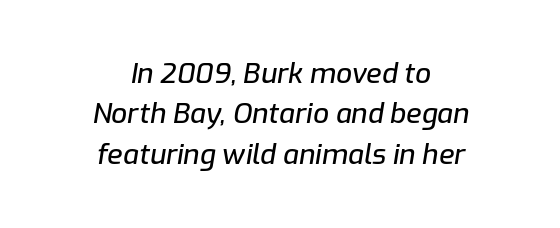
{"italic": "yes", "lean": "right", "slant_degrees": 9, "width": "normal", "stroke_contrast": "low", "x_height": "medium", "monospaced": "no", "underline": "no", "align": "center", "line_spacing": "normal", "line_spacing_ratio": 1.44, "letter_spacing": "normal", "letter_spacing_em": 0.0, "glyph_px": 28}
